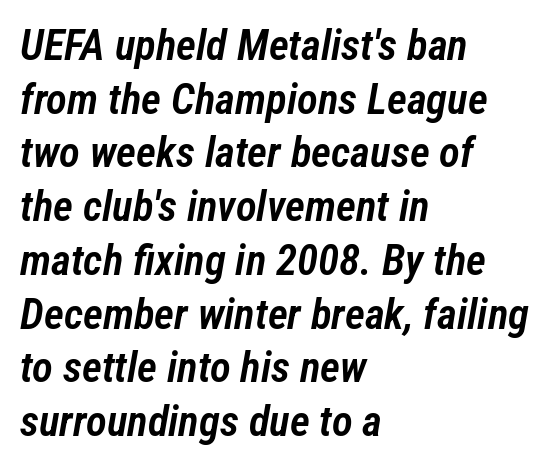
Layout note: lines flush left. Baseline-to-baseline distance is the conventional proportion of letter height. The letters are semibold — heavier than regular but short of a full bold. Only glyphs here, with clear space below each row. Is this a fixed-width face? No — the glyphs have proportional, varying widths.
